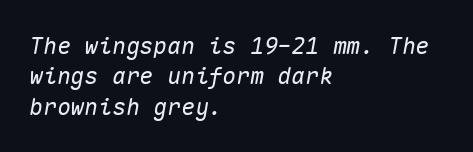
Q: Is the text italic (slanted)? A: Yes, it leans right by about 10 degrees.
Q: Is the text underlined? A: No.
Q: How is the paragraph aligned? A: Left-aligned.
Q: Is the spacing between letters normal or unusually wide? A: Normal.
Q: Is the spacing between lines tight, normal or loose? A: Normal.
